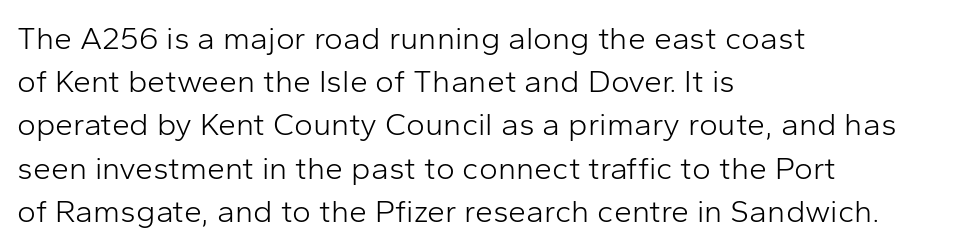
Ink coverage per letter is moderate at most. This sample uses a sans-serif face. This is the regular roman posture of the typeface. Just letters on the line, the space beneath them empty. Quick note: interline space is typical.
